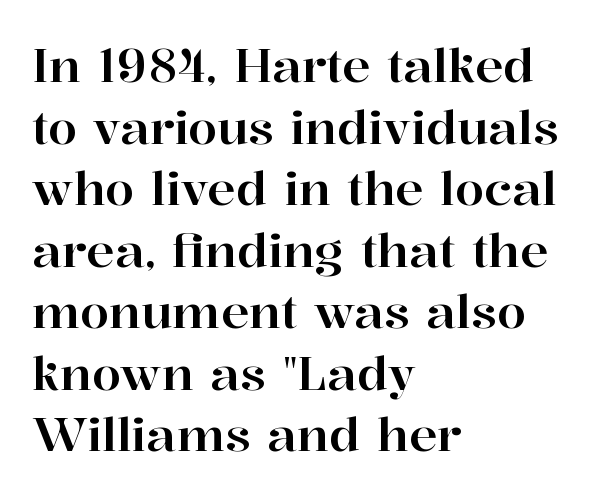
Look at the tracking — it's just the regular setting, nothing added. Every stem runs plumb, perpendicular to the baseline. Casual observation: everything's shoved over to the left. The passage shown is not underscored anywhere. Is this a sans? No — the strokes have serifs.
